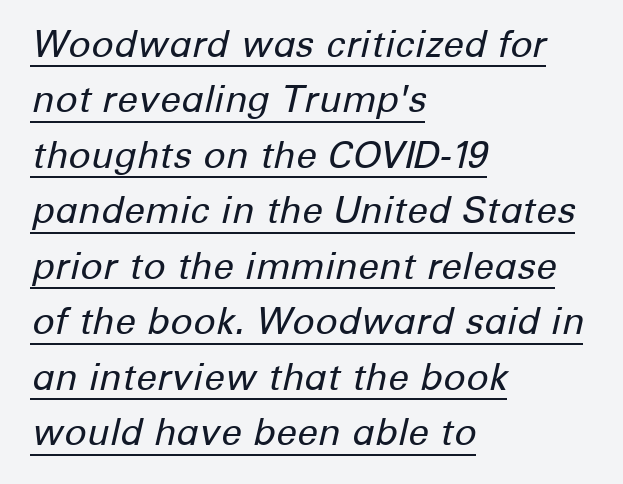
Q: Is the text bold? A: No.
Q: Is the text italic (slanted)? A: Yes, it leans right by about 12 degrees.
Q: Is the text underlined? A: Yes.
Q: How is the paragraph aligned? A: Left-aligned.
Q: Is the spacing between letters normal or unusually wide? A: Normal.
Q: Is the spacing between lines tight, normal or loose? A: Normal.
Q: Width (condensed, normal, or wide)? A: Normal.
Q: Stroke contrast? A: Low.
Q: x-height? A: Medium.
Q: Monospaced? A: No.
